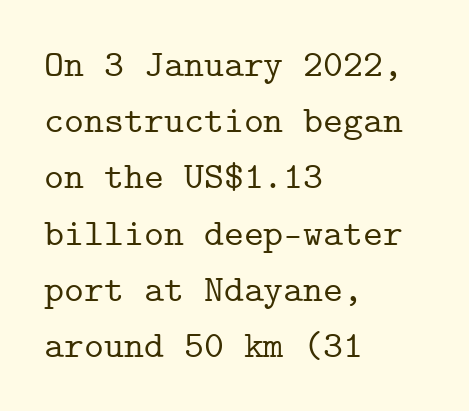
Q: Is the text italic (slanted)? A: No, it is upright.
Q: Is the typeface a serif or a sans-serif typeface? A: Serif.
Q: Is the text underlined? A: No.
Q: How is the paragraph aligned? A: Left-aligned.
Q: Is the spacing between letters normal or unusually wide? A: Normal.
Q: Is the spacing between lines tight, normal or loose? A: Normal.
Q: Width (condensed, normal, or wide)? A: Normal.
Q: Stroke contrast? A: Low.
Q: x-height? A: Medium.
Q: Monospaced? A: Yes.
